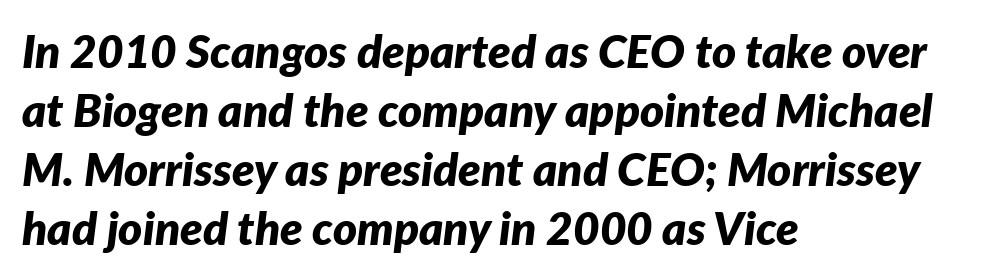
{"italic": "yes", "lean": "right", "slant_degrees": 7, "bold": "yes", "weight": "bold", "width": "normal", "stroke_contrast": "low", "x_height": "medium", "monospaced": "no", "underline": "no", "align": "left", "line_spacing": "normal", "line_spacing_ratio": 1.28, "letter_spacing": "normal", "letter_spacing_em": 0.0, "glyph_px": 46}
